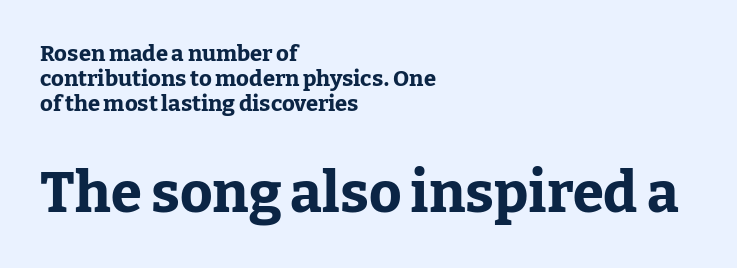
Between these two stacked blocks, the lower one wins on size. Every stem runs plumb, perpendicular to the baseline. Look at the tracking — it's just the regular setting, nothing added. Every letter is thick-stroked: bold, no question. Spacing verdict: proportional, widths tailored to each character.
